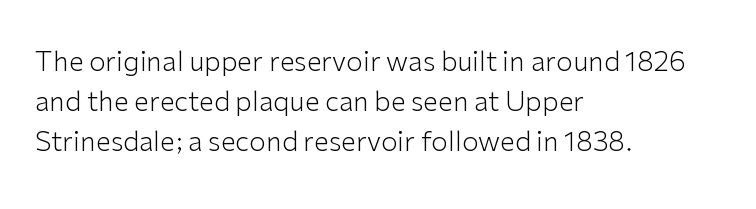
The paragraph shown leans on its left margin. Has an underline been added? It has not. The font's upright variant was chosen for this text. The cut favours lightness, reaching ordinary text weight at its darkest.
